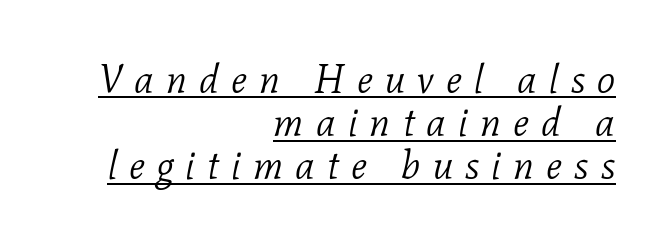
Summary of vertical rhythm: compact, with narrow interline spacing. The font family rendered here belongs to the serif group. A typesetter would mark this as italic. Here the designer chose a conventional face with non-uniform glyph widths. Observe the wide spacing: letters keep a clear distance from each other.
